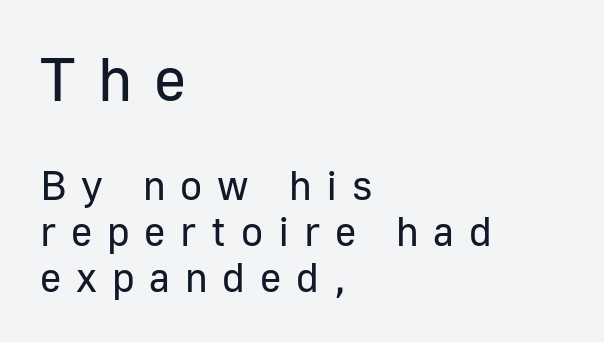
A sans-serif font was chosen for this passage. No word sits above an underline. The leading is snug, giving the passage a crowded texture. When letters stand straight like this, we call the style roman or upright.
